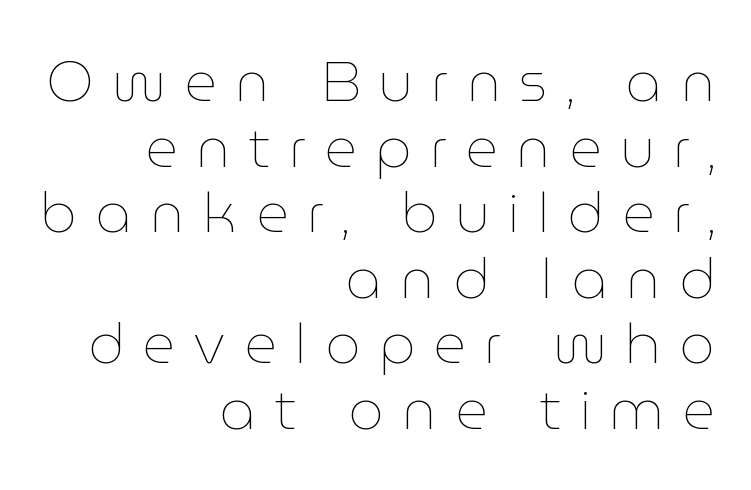
The image shows 56 px thin type, upright; set right-aligned, line spacing 1.17x, unusually wide letter spacing (+0.33 em), not underlined; low stroke contrast and a medium x-height.
